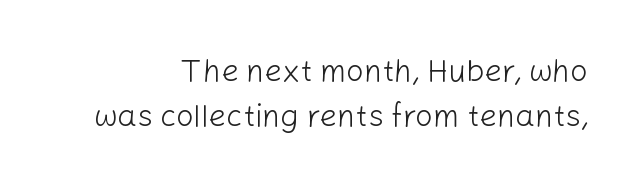
Horizontally, the lines are justified to the trailing edge only. Check the space under the baseline: it is left empty. It's the straight-up-and-down kind of type. Observe the absence of serifs on each vertical stroke in this sample. These lines keep a tight, regular rhythm from letter to letter. Varying glyph widths throughout — classic text-font behaviour.
